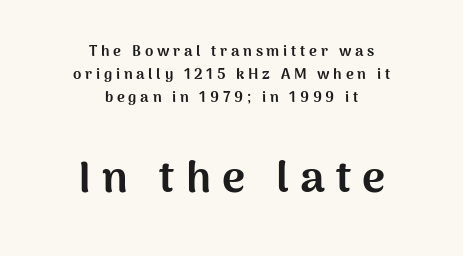
The image shows 44 px bold sans-serif type, upright; set centered, normal line spacing (1.55x), unusually wide letter spacing (+0.25 em), not underlined; the second (bottom) block is 2.93x larger; medium stroke contrast and a medium x-height.
